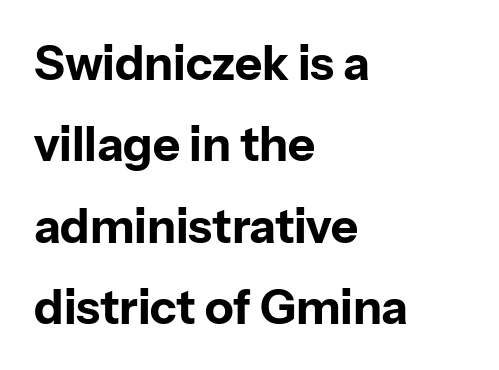
The image shows 47 px bold sans-serif type, upright; set left-aligned, line spacing 1.73x, normal letter spacing, not underlined; low stroke contrast and a medium x-height.
